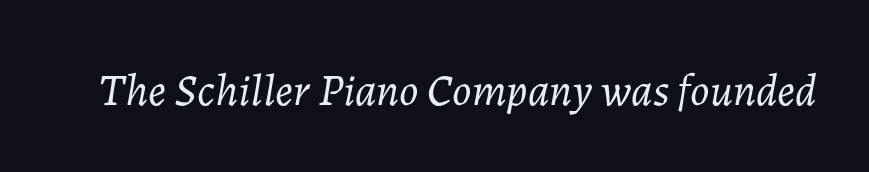
{"italic": "yes", "lean": "right", "slant_degrees": 7, "bold": "no", "weight": "light", "width": "normal", "stroke_contrast": "low", "x_height": "medium", "monospaced": "no", "underline": "no", "letter_spacing": "normal", "letter_spacing_em": 0.0, "glyph_px": 45}
